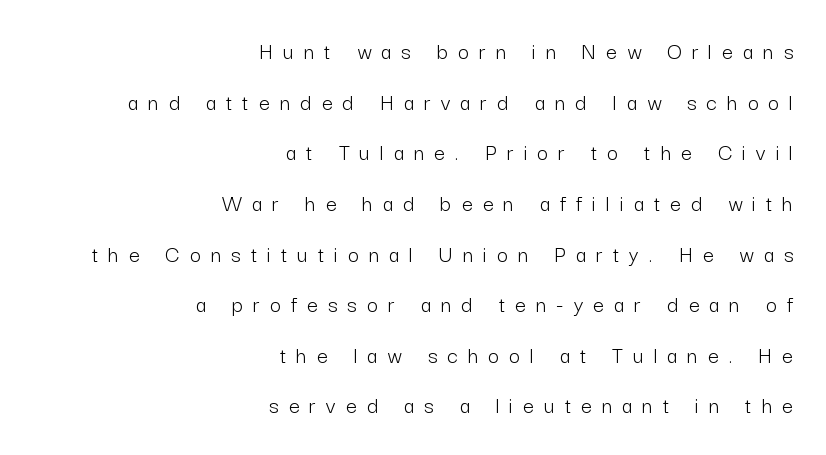
Q: Is the text bold? A: No.
Q: Is the text italic (slanted)? A: No, it is upright.
Q: Is the text underlined? A: No.
Q: How is the paragraph aligned? A: Right-aligned.
Q: Is the spacing between letters normal or unusually wide? A: Unusually wide.
Q: Is the spacing between lines tight, normal or loose? A: Loose.
